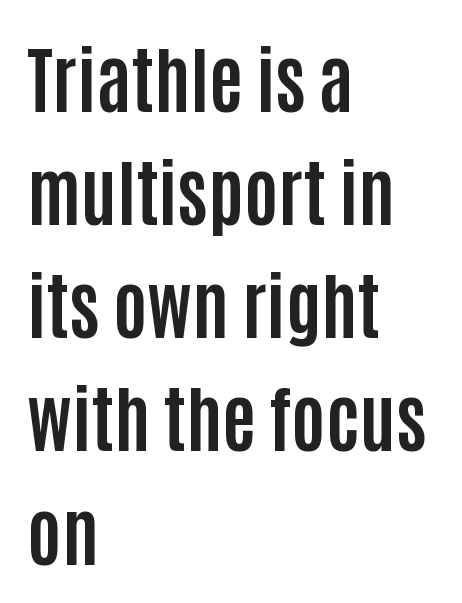
Examine the stroke ends and you'll find no serifs. Underline: absent. When letters stand straight like this, we call the style roman or upright. If you measured baseline to baseline, you'd find a middling distance.
